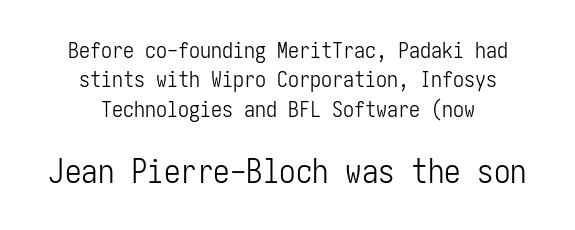
{"serif": "no", "italic": "no", "bold": "no", "weight": "light", "width": "condensed", "stroke_contrast": "low", "x_height": "medium", "underline": "no", "align": "center", "line_spacing": "normal", "line_spacing_ratio": 1.33, "letter_spacing": "normal", "letter_spacing_em": 0.0, "larger_block": "second", "size_ratio": 1.5, "glyph_px": 33}
